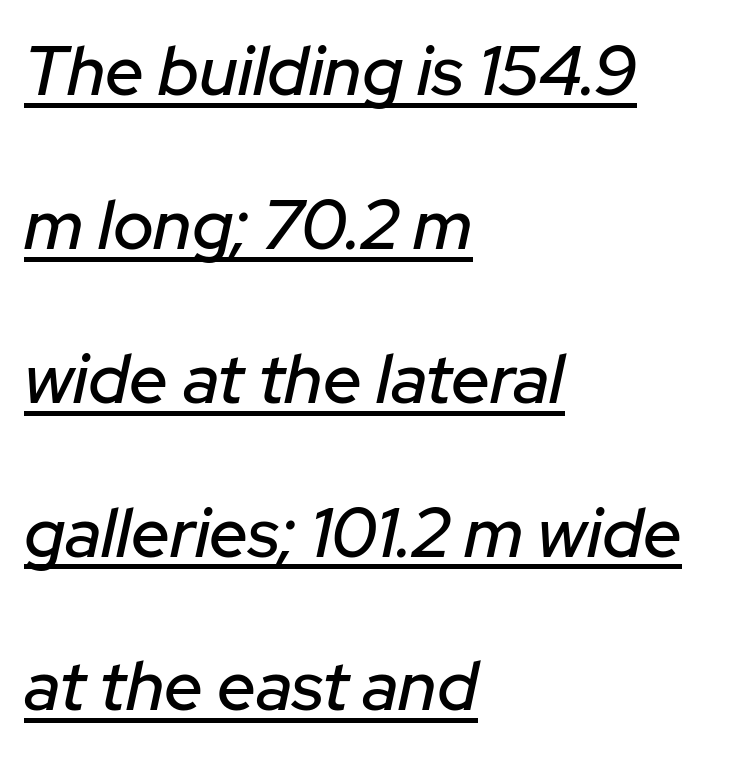
The image shows 69 px text type, italic (leaning right); set left-aligned, loose line spacing (2.23x), normal letter spacing, underlined; low stroke contrast and a medium x-height.
